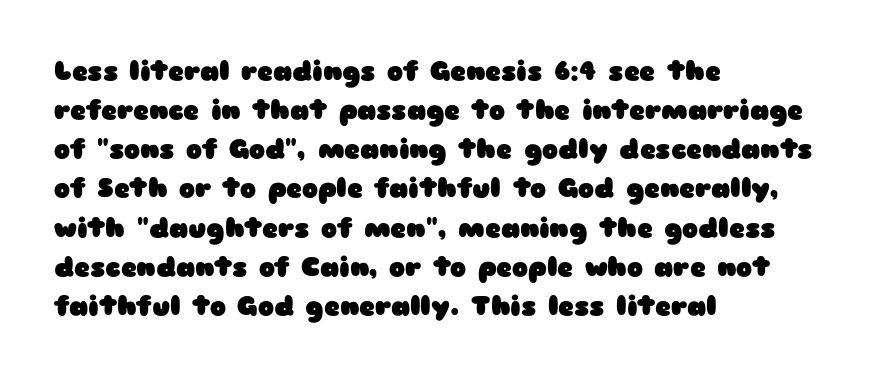
The image shows 27 px bold type, upright; set left-aligned, normal line spacing (1.45x), normal letter spacing, not underlined.
